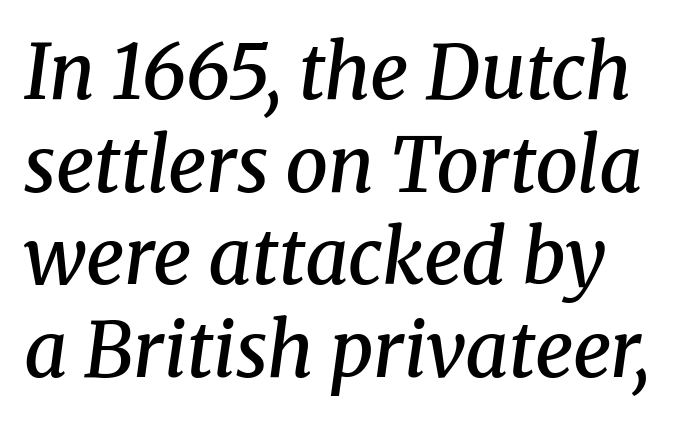
Q: Is the text bold? A: Semi-bold.
Q: Is the text italic (slanted)? A: Yes, it leans right by about 8 degrees.
Q: Is the typeface a serif or a sans-serif typeface? A: Serif.
Q: Is the text underlined? A: No.
Q: Is the spacing between letters normal or unusually wide? A: Normal.
Q: Width (condensed, normal, or wide)? A: Normal.
Q: Stroke contrast? A: Medium.
Q: x-height? A: Medium.
Q: Monospaced? A: No.
